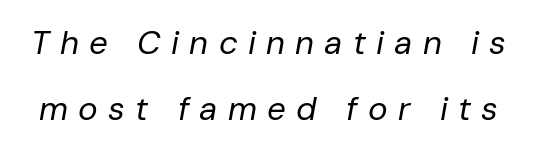
How are the letters spaced? Widely, with obvious added tracking. Compared with typical paragraphs, the rows here are farther apart. Caption: face not bold, strokes unweighted. Italic: yes, the glyphs are oblique. Letters rest on an invisible, unmarked baseline. The rendering uses natural spacing where letterforms have individual widths.
